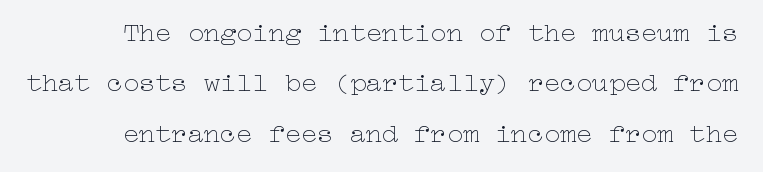
Q: Is the text bold? A: No.
Q: Is the text italic (slanted)? A: No, it is upright.
Q: Is the text underlined? A: No.
Q: Is the spacing between letters normal or unusually wide? A: Normal.
